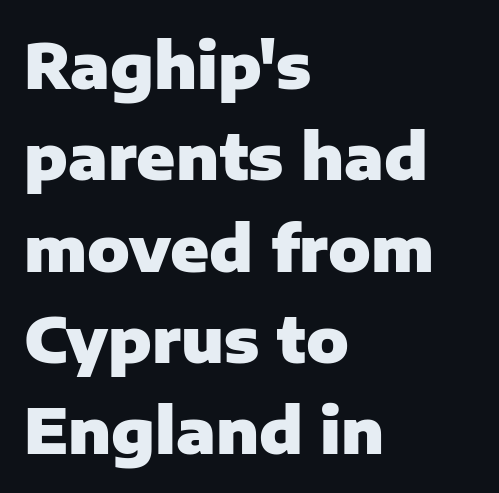
The image shows 63 px heavy sans-serif type, upright; set left-aligned, normal line spacing (1.45x), normal letter spacing, not underlined; low stroke contrast and a medium x-height.
